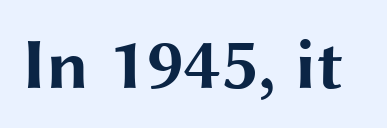
{"serif": "no", "italic": "no", "bold": "yes", "weight": "bold", "width": "wide", "stroke_contrast": "medium", "x_height": "medium", "monospaced": "no", "underline": "no", "letter_spacing": "normal", "letter_spacing_em": 0.0, "glyph_px": 73}
